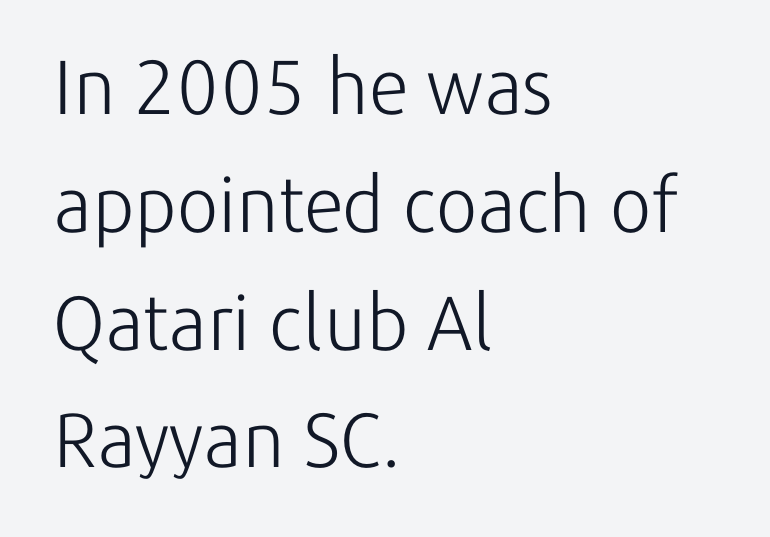
Q: Is the text bold? A: No.
Q: Is the text italic (slanted)? A: No, it is upright.
Q: Is the typeface a serif or a sans-serif typeface? A: Sans-serif.
Q: Is the text underlined? A: No.
Q: How is the paragraph aligned? A: Left-aligned.
Q: Is the spacing between letters normal or unusually wide? A: Normal.
Q: Is the spacing between lines tight, normal or loose? A: Normal.
Q: Width (condensed, normal, or wide)? A: Normal.
Q: Stroke contrast? A: Low.
Q: x-height? A: Medium.
Q: Monospaced? A: No.
